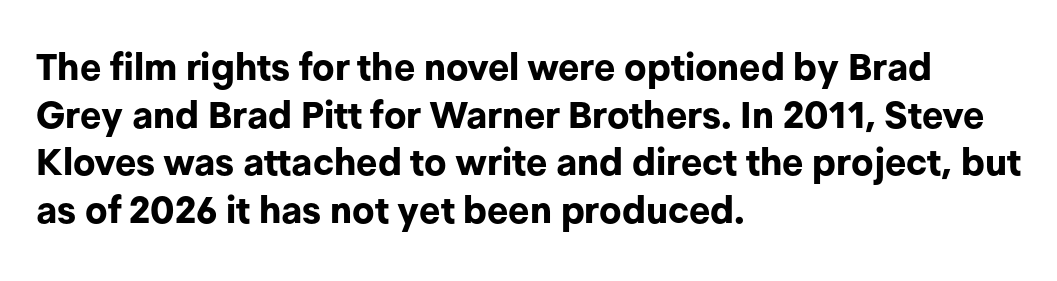
Q: Is the text bold? A: Yes.
Q: Is the text italic (slanted)? A: No, it is upright.
Q: Is the typeface a serif or a sans-serif typeface? A: Sans-serif.
Q: Is the text underlined? A: No.
Q: How is the paragraph aligned? A: Left-aligned.
Q: Is the spacing between letters normal or unusually wide? A: Normal.
Q: Is the spacing between lines tight, normal or loose? A: Normal.
Q: Width (condensed, normal, or wide)? A: Normal.
Q: Stroke contrast? A: Low.
Q: x-height? A: Medium.
Q: Monospaced? A: No.
